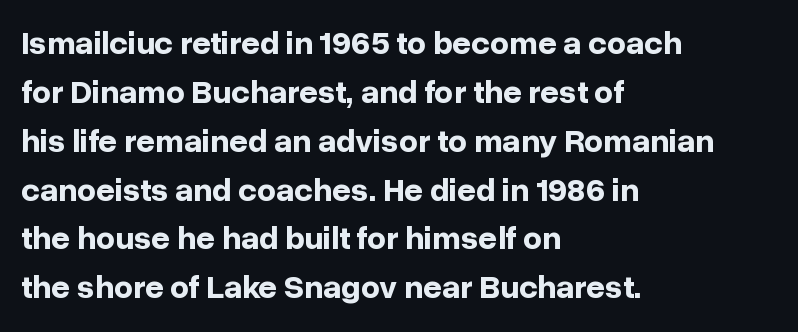
Q: Is the text bold? A: Yes.
Q: Is the text italic (slanted)? A: No, it is upright.
Q: Is the typeface a serif or a sans-serif typeface? A: Sans-serif.
Q: Is the text underlined? A: No.
Q: How is the paragraph aligned? A: Left-aligned.
Q: Is the spacing between letters normal or unusually wide? A: Normal.
Q: Is the spacing between lines tight, normal or loose? A: Normal.
Q: Width (condensed, normal, or wide)? A: Normal.
Q: Stroke contrast? A: Low.
Q: x-height? A: Medium.
Q: Monospaced? A: No.
